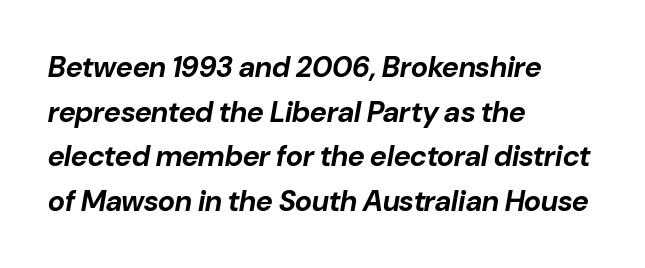
Quick note: italic. Tracking here is standard; glyphs follow each other at the usual distance. Notice how the passage keeps a crisp vertical edge on the left only. Bold? Absolutely — the strokes are thick and heavy. You could not count columns in this text — the font is proportionally spaced. Lines of text with bare space underneath.
